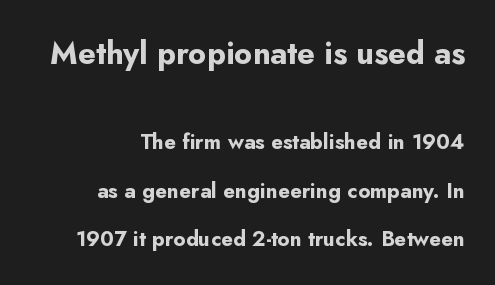
In terms of letterform style, serifs are entirely absent. The zone under the glyphs is completely vacant. The typography opts for an upright posture over an oblique one. Here the glyphs are tracked normally, forming tight word shapes. Which of the two is more prominent by size? The first, at the top. The compositor pushed each line to the right boundary.
